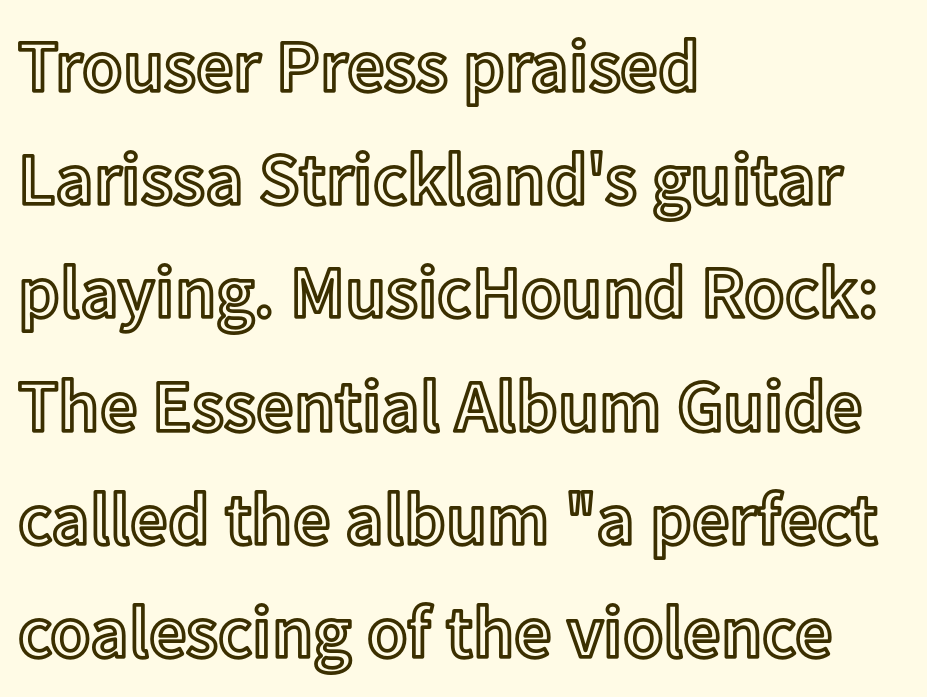
The image shows 74 px text type, upright; set left-aligned, normal line spacing (1.53x), normal letter spacing, not underlined; a medium x-height.
